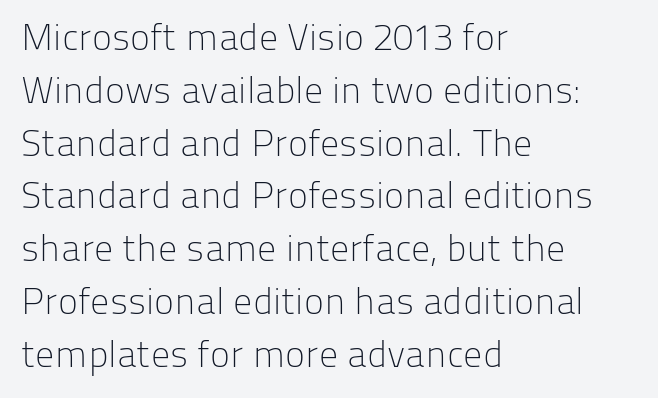
{"serif": "no", "italic": "no", "bold": "no", "weight": "light", "width": "normal", "stroke_contrast": "low", "x_height": "medium", "monospaced": "no", "underline": "no", "align": "left", "line_spacing": "normal", "line_spacing_ratio": 1.39, "letter_spacing": "normal", "letter_spacing_em": 0.0, "glyph_px": 38}
